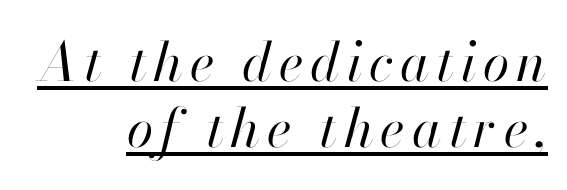
Q: Is the text bold? A: No.
Q: Is the text italic (slanted)? A: Yes, it leans right by about 13 degrees.
Q: Is the text underlined? A: Yes.
Q: How is the paragraph aligned? A: Right-aligned.
Q: Width (condensed, normal, or wide)? A: Normal.
Q: Stroke contrast? A: High.
Q: x-height? A: Small.
Q: Monospaced? A: No.
